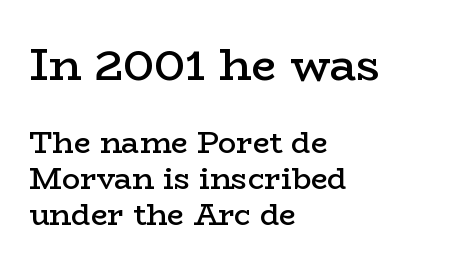
Q: Is the text bold? A: Semi-bold.
Q: Is the text italic (slanted)? A: No, it is upright.
Q: Is the typeface a serif or a sans-serif typeface? A: Serif.
Q: Is the text underlined? A: No.
Q: How is the paragraph aligned? A: Left-aligned.
Q: Is the spacing between letters normal or unusually wide? A: Normal.
Q: Which block of text is set in a larger size, the first (top) or the second (bottom)? A: The first (top) one.
Q: Width (condensed, normal, or wide)? A: Wide.
Q: Stroke contrast? A: Low.
Q: x-height? A: Medium.
Q: Monospaced? A: No.
